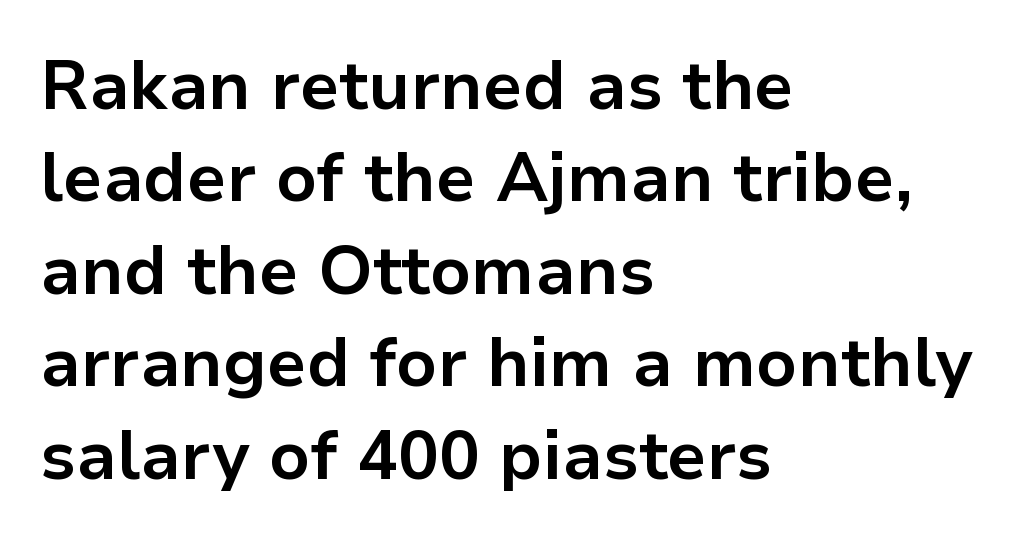
{"serif": "no", "italic": "no", "bold": "yes", "weight": "bold", "width": "normal", "stroke_contrast": "low", "x_height": "medium", "monospaced": "no", "underline": "no", "align": "left", "line_spacing": "normal", "line_spacing_ratio": 1.36, "letter_spacing": "normal", "letter_spacing_em": 0.0, "glyph_px": 68}
